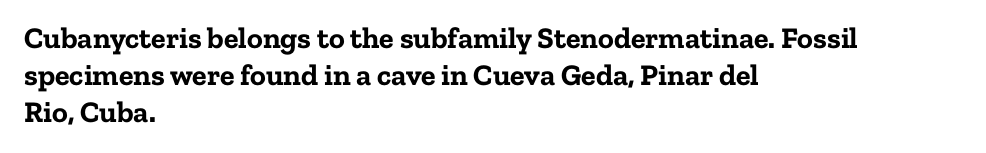
Casual observation: everything's shoved over to the left. This rendering features lettering with no underline. The letters carry serifs — small finishing strokes at the ends of their stems. Vertical strokes here are truly vertical. Compared with typical body copy, the letter spacing here is the same.
